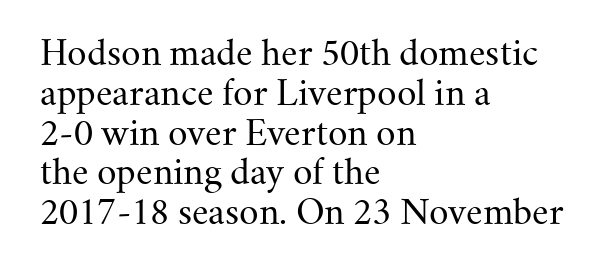
The image shows 34 px regular-weight serif type, upright; set left-aligned, line spacing 1.17x, normal letter spacing, not underlined; medium stroke contrast and a small x-height.
